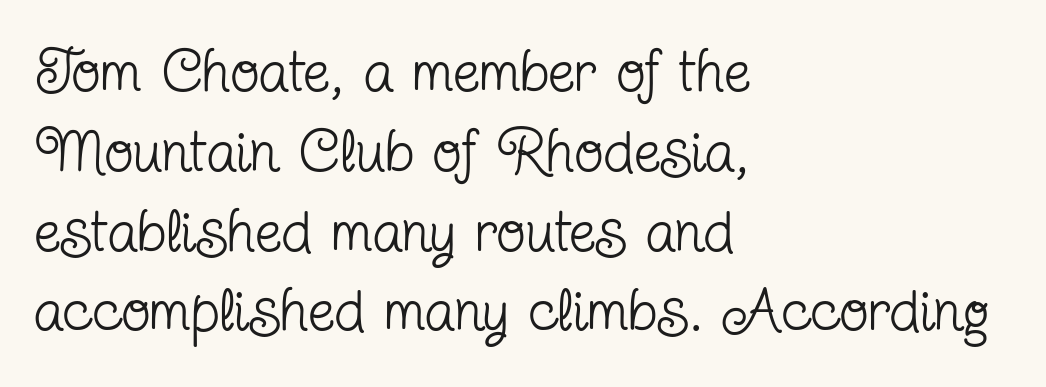
The image shows 60 px regular-weight, condensed serif type, upright; set left-aligned, normal line spacing (1.33x), normal letter spacing, not underlined; low stroke contrast and a medium x-height.
